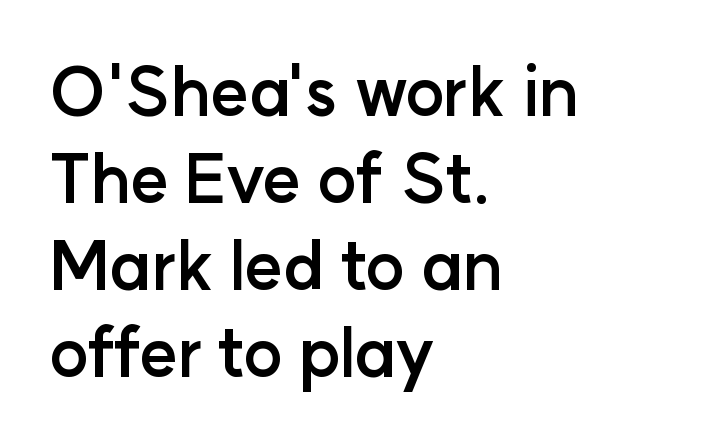
{"serif": "no", "italic": "no", "bold": "yes", "weight": "semibold", "width": "normal", "stroke_contrast": "low", "x_height": "medium", "monospaced": "no", "underline": "no", "align": "left", "line_spacing": "normal", "line_spacing_ratio": 1.32, "letter_spacing": "normal", "letter_spacing_em": 0.0, "glyph_px": 66}
